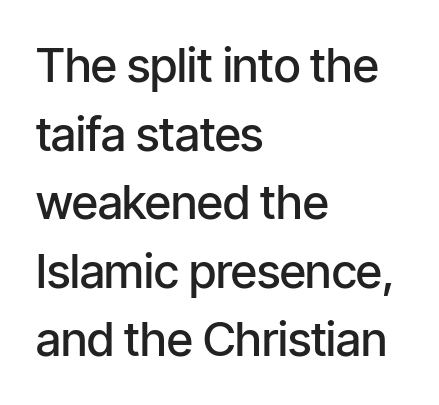
The font family rendered here belongs to the sans-serif group. The passage shown has conventional tracking throughout. Character widths vary here, with narrow letters taking less room than wide ones. Baseline-to-baseline distance is the conventional proportion of letter height. Nobody drew a line under any word here. Leftover space on each line is placed entirely after the last word.
